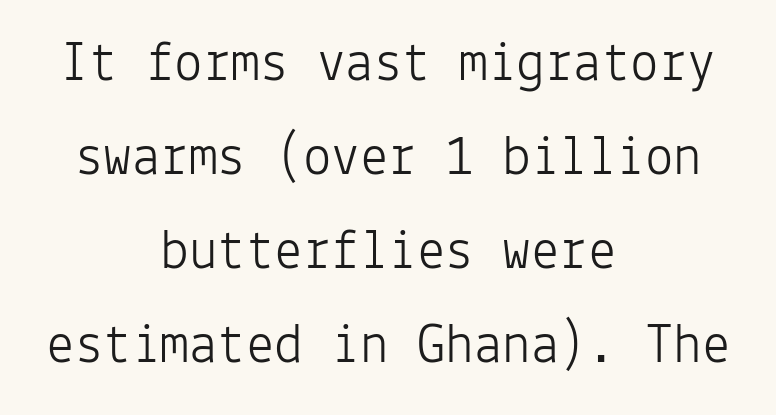
Q: Is the text bold? A: No.
Q: Is the text italic (slanted)? A: No, it is upright.
Q: Is the typeface a serif or a sans-serif typeface? A: Sans-serif.
Q: Is the text underlined? A: No.
Q: How is the paragraph aligned? A: Centered.
Q: Is the spacing between letters normal or unusually wide? A: Normal.
Q: Is the spacing between lines tight, normal or loose? A: Normal.
Q: Width (condensed, normal, or wide)? A: Normal.
Q: Stroke contrast? A: Low.
Q: x-height? A: Medium.
Q: Monospaced? A: Yes.
